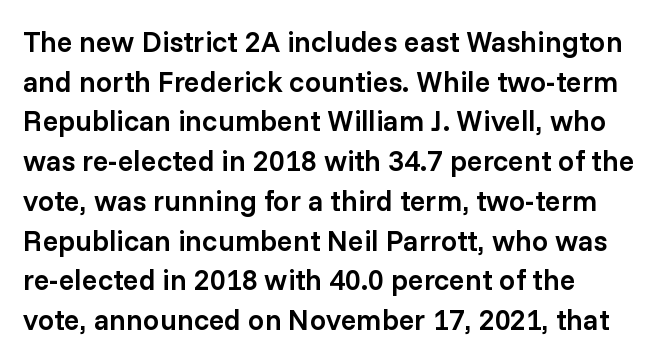
{"serif": "no", "italic": "no", "bold": "semi", "weight": "semibold", "width": "normal", "stroke_contrast": "low", "x_height": "medium", "monospaced": "no", "underline": "no", "align": "left", "line_spacing": "normal", "line_spacing_ratio": 1.37, "letter_spacing": "normal", "letter_spacing_em": 0.0, "glyph_px": 29}
